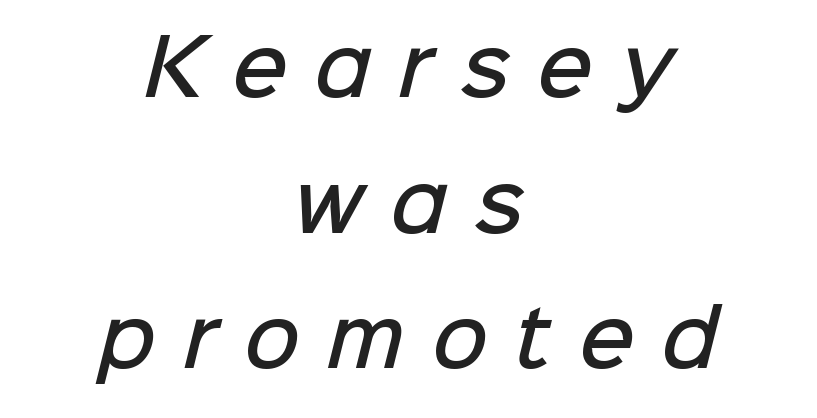
The image shows 77 px semibold sans-serif type; set centered, line spacing 1.76x, unusually wide letter spacing (+0.35 em), not underlined; low stroke contrast and a medium x-height.
